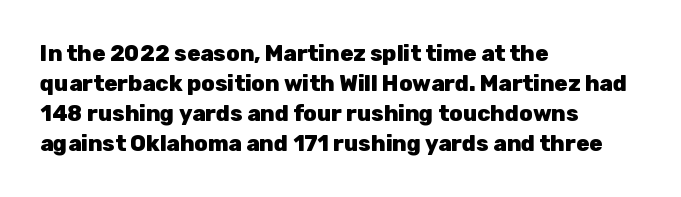
Q: Is the text bold? A: Yes.
Q: Is the text italic (slanted)? A: No, it is upright.
Q: Is the text underlined? A: No.
Q: How is the paragraph aligned? A: Left-aligned.
Q: Is the spacing between letters normal or unusually wide? A: Normal.
Q: Is the spacing between lines tight, normal or loose? A: Normal.
